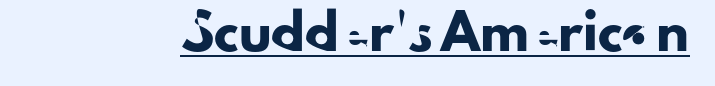
The image shows 33 px sans-serif type, upright; set normal letter spacing, underlined; low stroke contrast and a small x-height.
